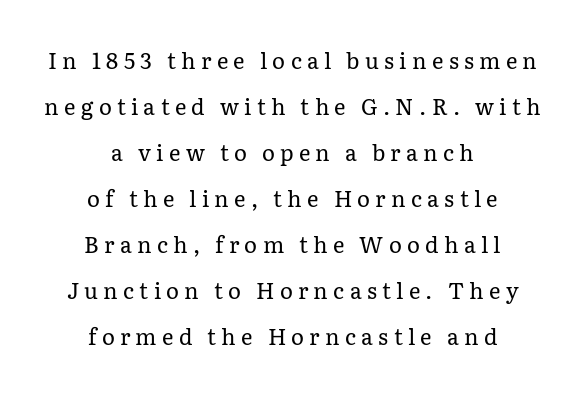
Q: Is the text bold? A: No.
Q: Is the text italic (slanted)? A: No, it is upright.
Q: Is the text underlined? A: No.
Q: How is the paragraph aligned? A: Centered.
Q: Is the spacing between letters normal or unusually wide? A: Unusually wide.
Q: Is the spacing between lines tight, normal or loose? A: Loose.
